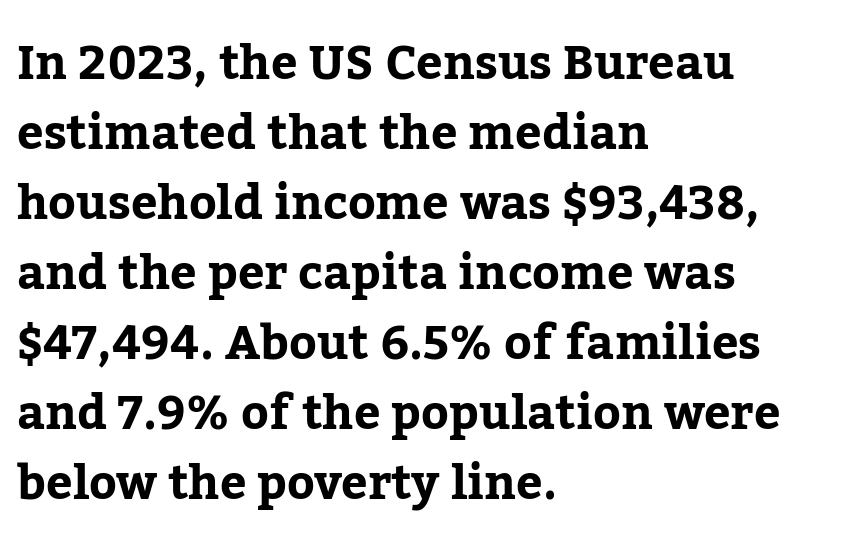
Q: Is the text italic (slanted)? A: No, it is upright.
Q: Is the typeface a serif or a sans-serif typeface? A: Serif.
Q: Is the text underlined? A: No.
Q: How is the paragraph aligned? A: Left-aligned.
Q: Is the spacing between letters normal or unusually wide? A: Normal.
Q: Is the spacing between lines tight, normal or loose? A: Normal.
Q: Width (condensed, normal, or wide)? A: Normal.
Q: Stroke contrast? A: Low.
Q: x-height? A: Medium.
Q: Monospaced? A: No.
